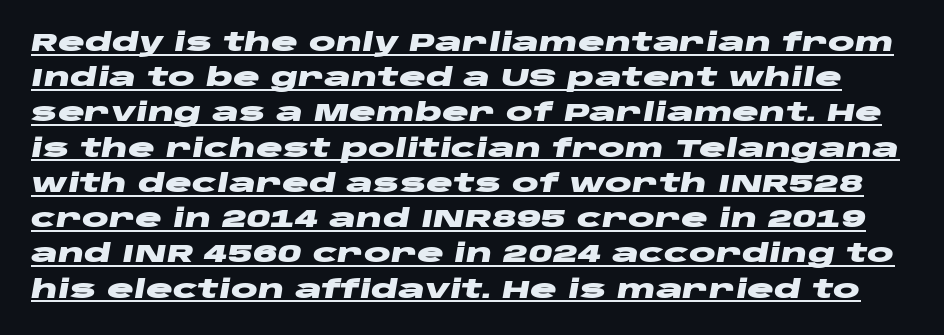
{"italic": "yes", "lean": "right", "slant_degrees": 10, "bold": "yes", "underline": "yes", "line_spacing": "normal", "line_spacing_ratio": 1.41, "letter_spacing": "normal", "letter_spacing_em": 0.0, "glyph_px": 25}
